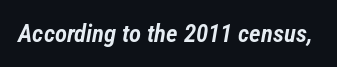
Q: Is the text bold? A: Semi-bold.
Q: Is the text italic (slanted)? A: Yes, it leans right by about 12 degrees.
Q: Is the text underlined? A: No.
Q: Is the spacing between letters normal or unusually wide? A: Normal.
